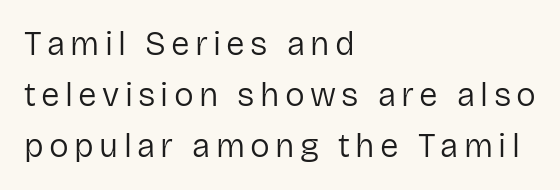
Q: Is the text bold? A: No.
Q: Is the text italic (slanted)? A: No, it is upright.
Q: Is the typeface a serif or a sans-serif typeface? A: Sans-serif.
Q: Is the text underlined? A: No.
Q: How is the paragraph aligned? A: Left-aligned.
Q: Is the spacing between lines tight, normal or loose? A: Normal.
Q: Width (condensed, normal, or wide)? A: Normal.
Q: Stroke contrast? A: Low.
Q: x-height? A: Medium.
Q: Monospaced? A: No.
